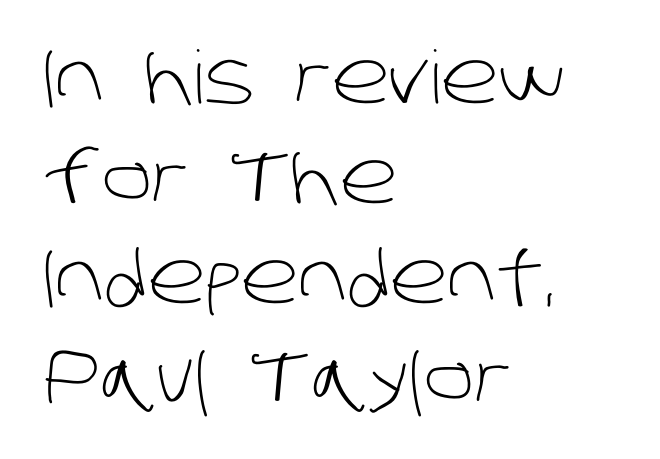
The image shows 73 px light sans-serif type; set left-aligned, normal line spacing (1.37x), normal letter spacing, not underlined; low stroke contrast and a large x-height.
